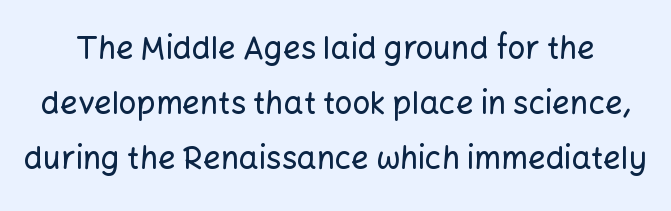
The face used here is proportionally spaced, like ordinary book or web type. This is the regular roman posture of the typeface. The specimen omits any rule beneath the text block's lines. The horizontal fit of the characters is conventional and even. I'd call this a sans setting — the letters go barefoot.
